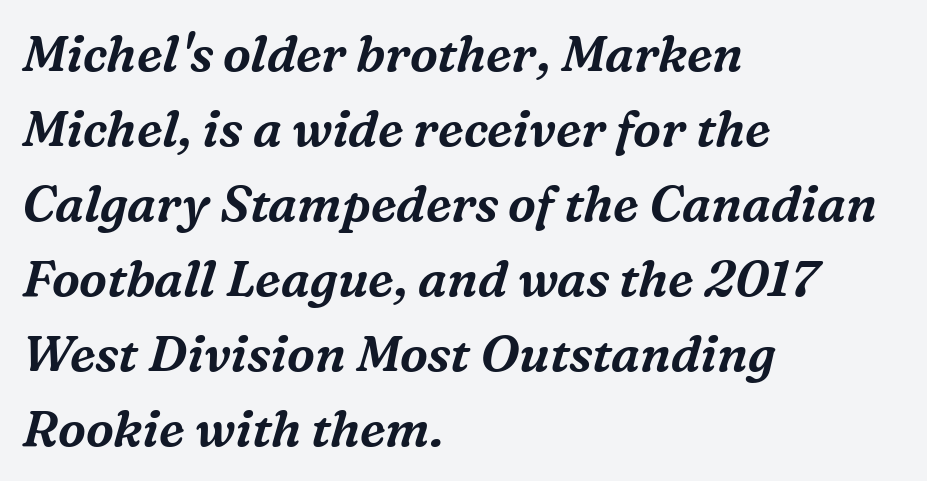
Q: Is the text italic (slanted)? A: Yes, it leans right by about 16 degrees.
Q: Is the typeface a serif or a sans-serif typeface? A: Serif.
Q: Is the text underlined? A: No.
Q: How is the paragraph aligned? A: Left-aligned.
Q: Is the spacing between letters normal or unusually wide? A: Normal.
Q: Is the spacing between lines tight, normal or loose? A: Normal.
Q: Width (condensed, normal, or wide)? A: Normal.
Q: Stroke contrast? A: Medium.
Q: x-height? A: Medium.
Q: Monospaced? A: No.
